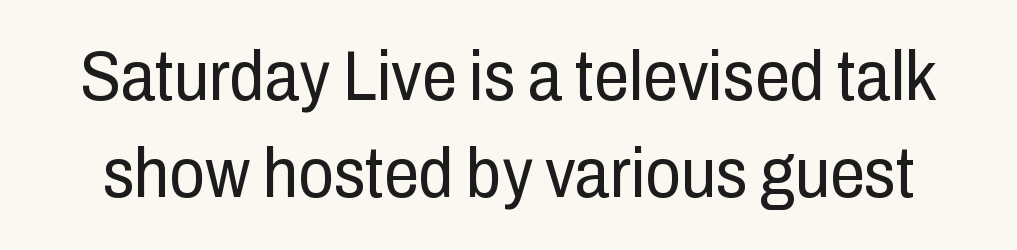
The image shows 70 px regular-weight, condensed sans-serif type, upright; set normal line spacing (1.38x), normal letter spacing, not underlined; low stroke contrast and a medium x-height.
